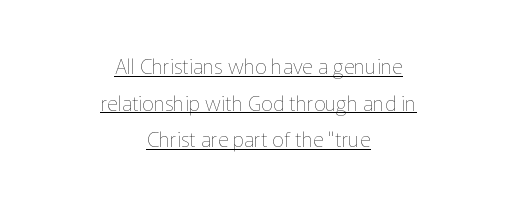
Q: Is the text bold? A: No.
Q: Is the text italic (slanted)? A: No, it is upright.
Q: Is the text underlined? A: Yes.
Q: How is the paragraph aligned? A: Centered.
Q: Is the spacing between letters normal or unusually wide? A: Normal.
